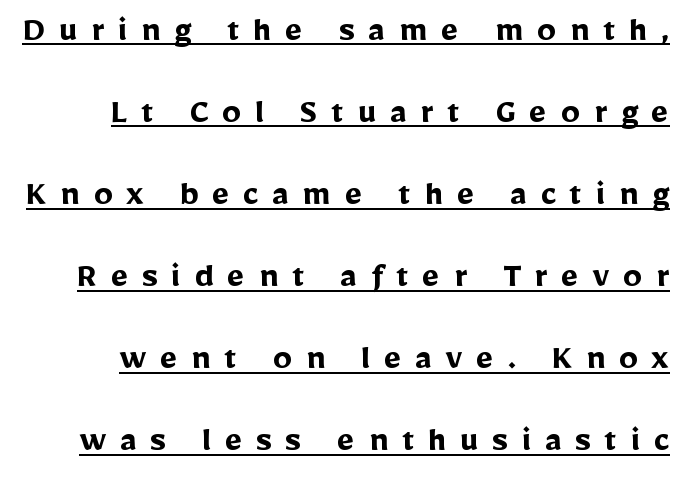
Q: Is the text bold? A: Yes.
Q: Is the text italic (slanted)? A: No, it is upright.
Q: Is the typeface a serif or a sans-serif typeface? A: Sans-serif.
Q: Is the text underlined? A: Yes.
Q: Is the spacing between letters normal or unusually wide? A: Unusually wide.
Q: Is the spacing between lines tight, normal or loose? A: Loose.
Q: Width (condensed, normal, or wide)? A: Normal.
Q: Stroke contrast? A: Low.
Q: x-height? A: Medium.
Q: Monospaced? A: No.
